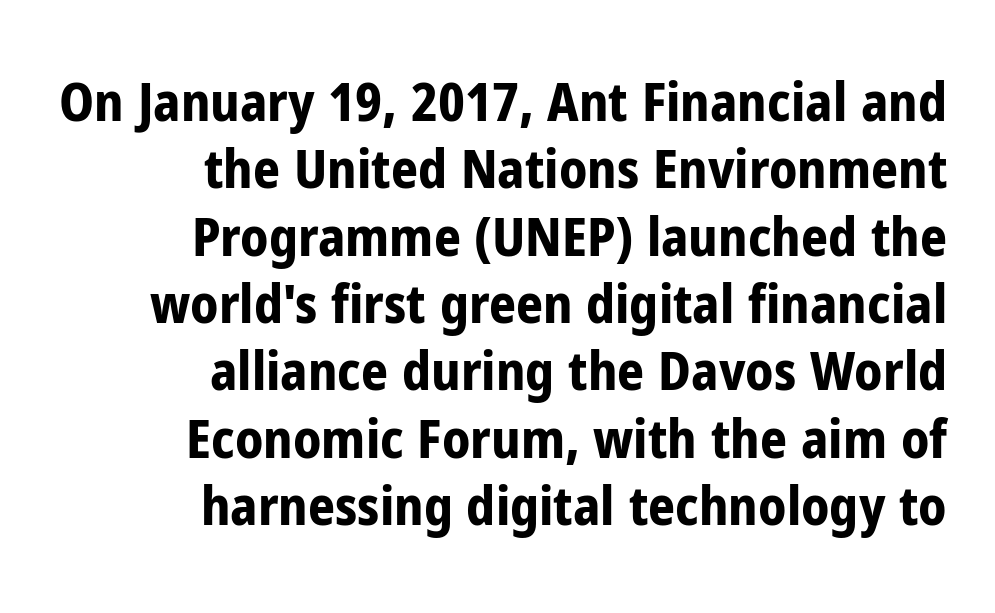
{"serif": "no", "italic": "no", "bold": "yes", "weight": "bold", "width": "condensed", "stroke_contrast": "low", "x_height": "medium", "monospaced": "no", "underline": "no", "align": "right", "line_spacing": "normal", "line_spacing_ratio": 1.27, "letter_spacing": "normal", "letter_spacing_em": 0.0, "glyph_px": 53}
